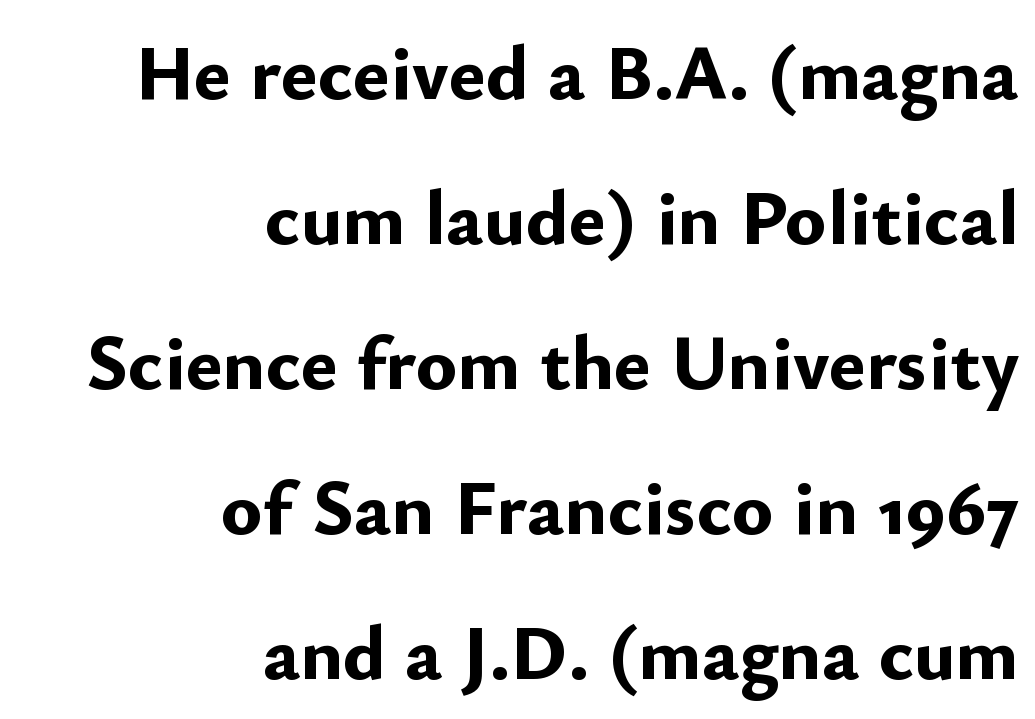
Q: Is the text bold? A: Yes.
Q: Is the text italic (slanted)? A: No, it is upright.
Q: Is the typeface a serif or a sans-serif typeface? A: Sans-serif.
Q: Is the text underlined? A: No.
Q: How is the paragraph aligned? A: Right-aligned.
Q: Is the spacing between letters normal or unusually wide? A: Normal.
Q: Width (condensed, normal, or wide)? A: Normal.
Q: Stroke contrast? A: Low.
Q: x-height? A: Small.
Q: Monospaced? A: No.
